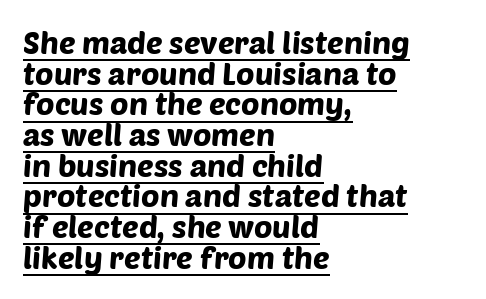
{"serif": "no", "width": "normal", "stroke_contrast": "low", "x_height": "large", "monospaced": "no", "underline": "yes", "align": "left", "line_spacing": "tight", "line_spacing_ratio": 0.99, "letter_spacing": "normal", "letter_spacing_em": 0.0, "glyph_px": 31}
